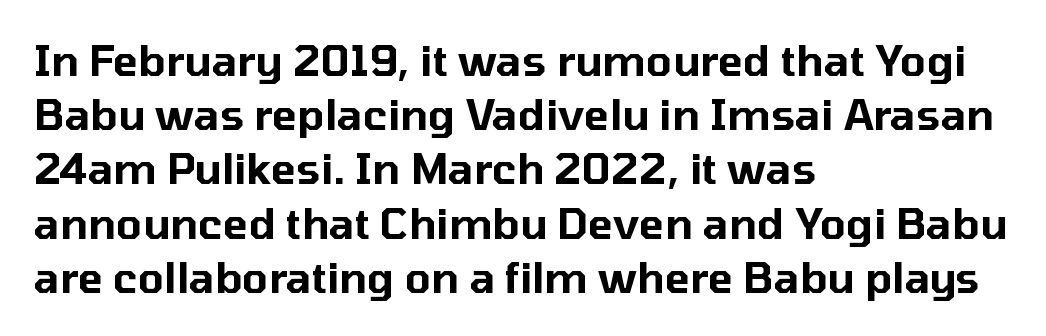
The image shows 42 px sans-serif type, upright; set left-aligned, normal line spacing (1.29x), normal letter spacing, not underlined; low stroke contrast and a medium x-height.
